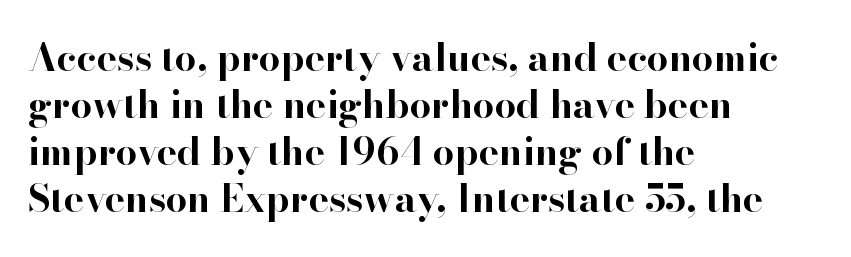
Looks like regular typesetting: each glyph gets only the width it needs. What stands out about the letter spacing? Nothing — it is the standard amount. One-word summary of the alignment: left. Caption: bold face, heavy strokes. Rule under the text: the space is simply empty. The letters stand straight up with perfectly vertical stems.
